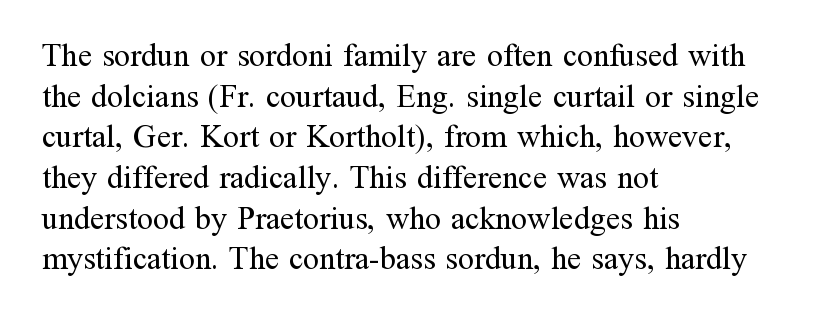
Old-style or modern, the face here clearly has serifs. Leftover space on each line is placed entirely after the last word. The line texture is even and compact thanks to regular tracking. It's the straight-up-and-down kind of type.
